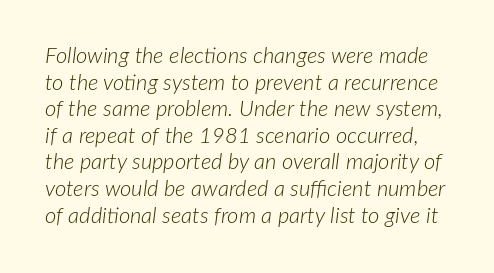
{"italic": "yes", "lean": "right", "slant_degrees": 7, "bold": "no", "underline": "no", "line_spacing_ratio": 1.21, "letter_spacing": "normal", "letter_spacing_em": 0.0, "glyph_px": 22}
